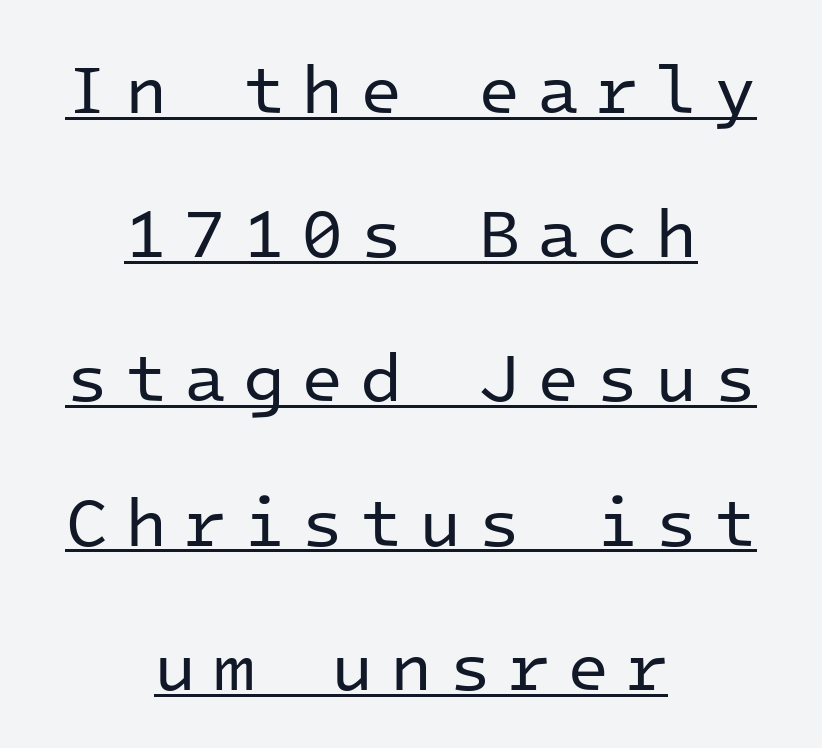
Q: Is the text bold? A: No.
Q: Is the text italic (slanted)? A: No, it is upright.
Q: Is the typeface a serif or a sans-serif typeface? A: Sans-serif.
Q: Is the text underlined? A: Yes.
Q: How is the paragraph aligned? A: Centered.
Q: Is the spacing between letters normal or unusually wide? A: Unusually wide.
Q: Is the spacing between lines tight, normal or loose? A: Loose.
Q: Width (condensed, normal, or wide)? A: Normal.
Q: Stroke contrast? A: Low.
Q: x-height? A: Medium.
Q: Monospaced? A: Yes.
